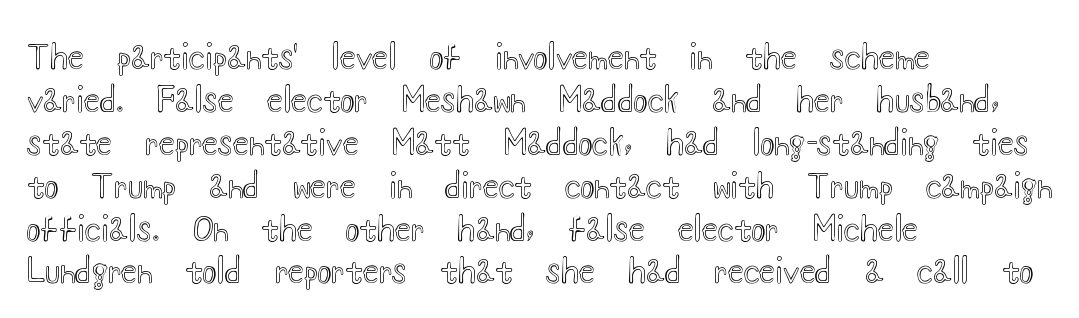
The image shows 33 px wide type, upright; set left-aligned, normal line spacing (1.3x), normal letter spacing, not underlined; a small x-height.
